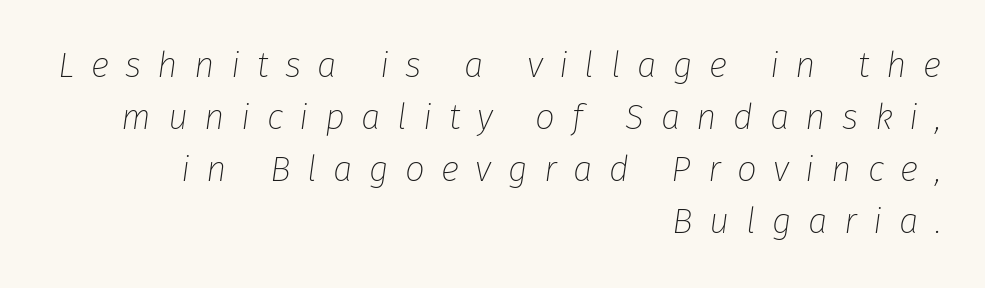
Words float on clear page, feet unadorned. A typesetter would call this proportional, since set widths differ per character. One-word summary of the alignment: right. The block of text has a typical density, with ordinary space between rows. Heft: none added — not bold.
